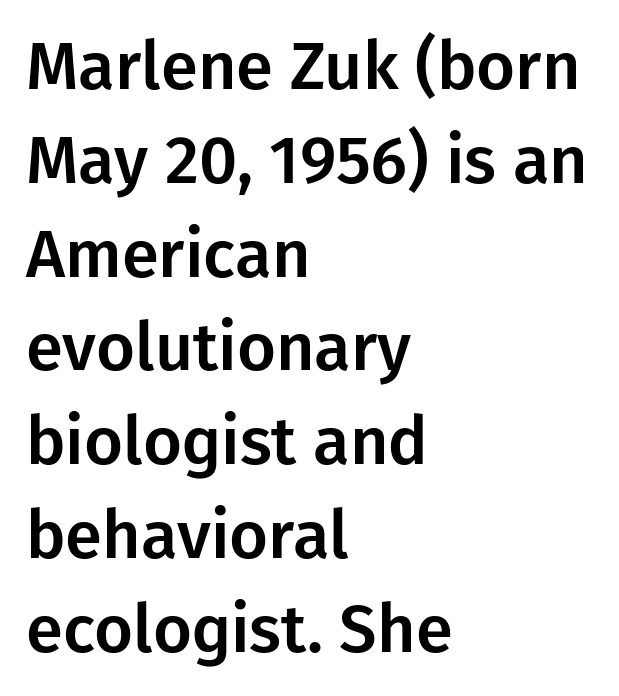
A typesetter would call this zero additional tracking. Is there much room between lines? A standard amount, neither cramped nor airy. You could not count columns in this text — the font is proportionally spaced. The specimen omits any rule beneath the text block's lines. This rendering uses left alignment, leaving the right contour irregular.
